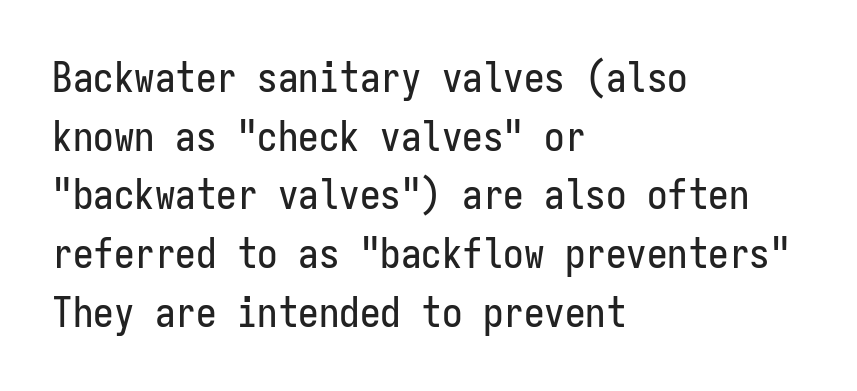
The image shows 41 px condensed sans-serif type, upright, monospaced; set left-aligned, normal line spacing (1.43x), normal letter spacing, not underlined; low stroke contrast and a medium x-height.
